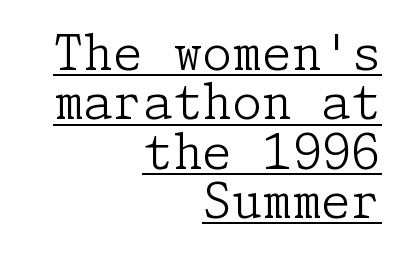
Q: Is the text bold? A: No.
Q: Is the text italic (slanted)? A: No, it is upright.
Q: Is the typeface a serif or a sans-serif typeface? A: Serif.
Q: Is the text underlined? A: Yes.
Q: How is the paragraph aligned? A: Right-aligned.
Q: Is the spacing between letters normal or unusually wide? A: Normal.
Q: Is the spacing between lines tight, normal or loose? A: Tight.
Q: Width (condensed, normal, or wide)? A: Normal.
Q: Stroke contrast? A: Low.
Q: x-height? A: Medium.
